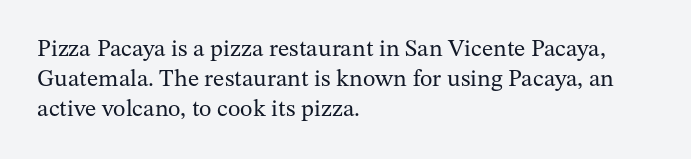
Honestly, there is no underline to notice here at all. The font's upright variant was chosen for this text. Horizontally, the lines are justified to the leading edge only. Bold? No — there's no thickening of the strokes.
